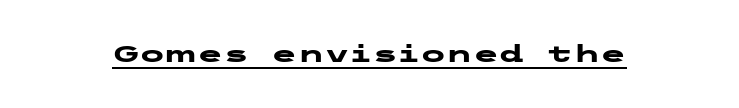
{"italic": "no", "bold": "yes", "underline": "yes", "letter_spacing": "normal", "letter_spacing_em": 0.0, "glyph_px": 24}
